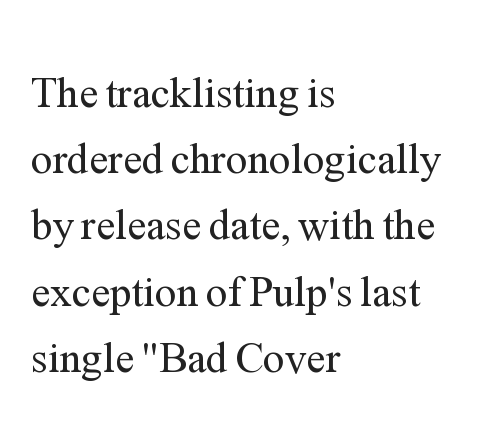
Is the type heavy? It reads as light-to-regular instead. A roman cut, with each character standing at attention. These lines stack with their left ends in a neat column. Little horizontal feet cap the strokes, marking this as serif type. Letters rest on an invisible, unmarked baseline.
